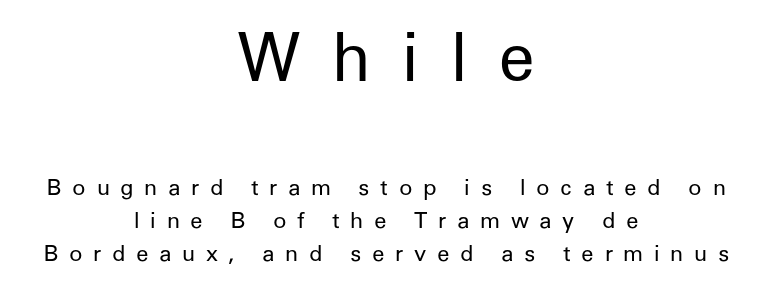
The image shows 65 px regular-weight sans-serif type, upright; set centered, normal line spacing (1.5x), unusually wide letter spacing (+0.48 em), not underlined; the first (top) block is 2.95x larger; low stroke contrast and a medium x-height.
